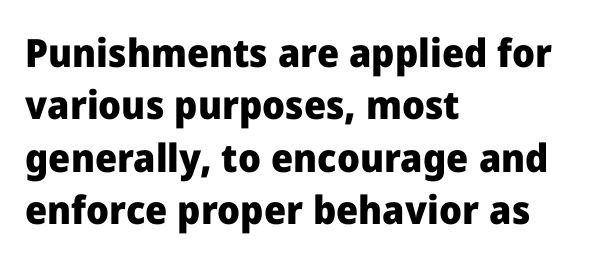
You could not count columns in this text — the font is proportionally spaced. I'd call this a sans setting — the letters go barefoot. This rendering features lettering with no underline. Compared with typical paragraphs, the rows here are spaced about the same. In terms of weight, the rendering is a true, heavy bold. The letters stand straight up with perfectly vertical stems.
